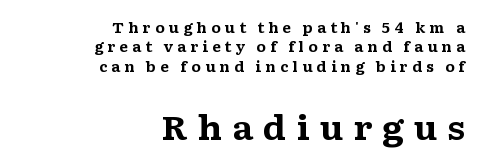
{"serif": "yes", "italic": "no", "bold": "yes", "weight": "bold", "width": "wide", "stroke_contrast": "medium", "x_height": "medium", "monospaced": "no", "underline": "no", "align": "right", "line_spacing": "normal", "line_spacing_ratio": 1.39, "letter_spacing": "wide", "letter_spacing_em": 0.29, "larger_block": "second", "size_ratio": 2.36, "glyph_px": 33}
